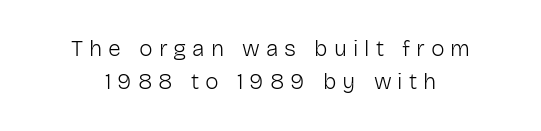
{"italic": "no", "bold": "no", "underline": "no", "align": "center", "line_spacing": "normal", "line_spacing_ratio": 1.45, "letter_spacing": "wide", "letter_spacing_em": 0.26, "glyph_px": 23}
